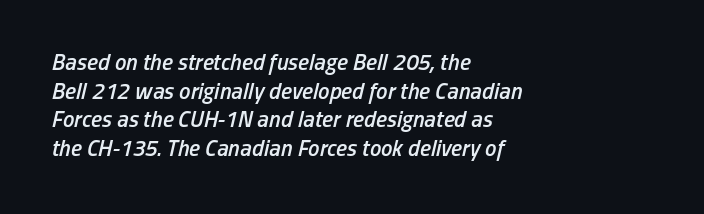
The compositor pushed each line to the left boundary. The passage shown is not underscored anywhere. This is oblique type, the kind used for emphasis or titles. I'd describe the lettering as semibold — firm but not a full bold. Between one letter and the next there's only the usual sliver of space.
